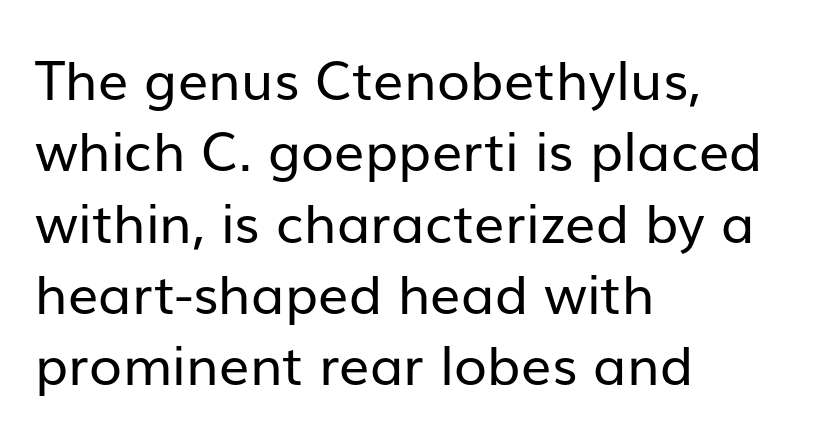
{"serif": "no", "italic": "no", "bold": "no", "weight": "regular", "width": "normal", "stroke_contrast": "low", "x_height": "medium", "monospaced": "no", "underline": "no", "align": "left", "line_spacing": "normal", "line_spacing_ratio": 1.32, "letter_spacing": "normal", "letter_spacing_em": 0.0, "glyph_px": 54}
